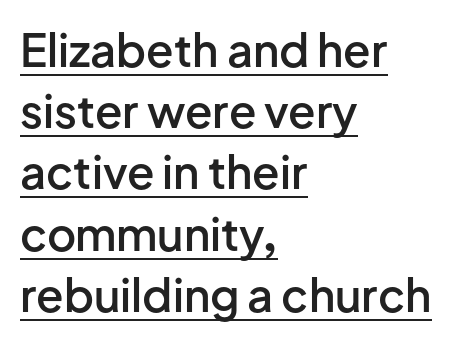
Students, note that the glyphs here touch the page at normal intervals. These lines were composed using upright roman letters. To sum up the face: it is a sans, with no serifs. These lines are rendered in a variable-pitch font. The string is rendered with underlining switched on. The strokes are fattened partway — semibold, not bold.
